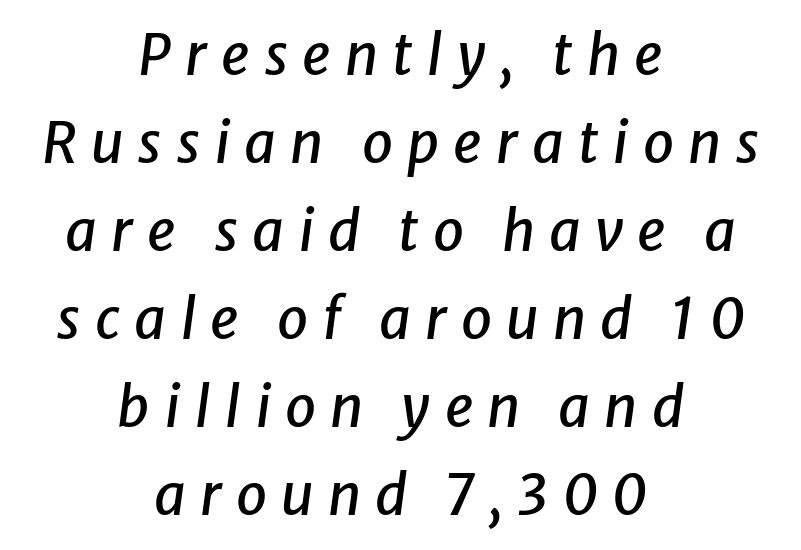
The image shows 56 px text type, italic (leaning right); set centered, normal line spacing (1.57x), unusually wide letter spacing (+0.25 em), not underlined; low stroke contrast and a medium x-height.
